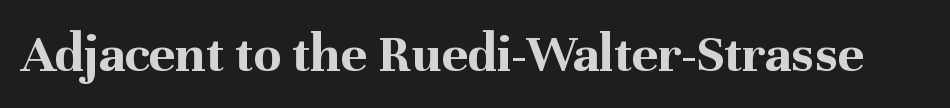
Note the varied advance widths — an 'i' is clearly narrower than an 'm'. Tracking here is standard; glyphs follow each other at the usual distance. Caption: bold face, heavy strokes. Underlining? Definitely not there. Each letter's strokes conclude with small projecting serifs.
